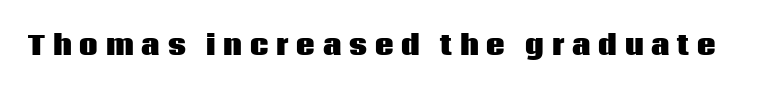
The face used here has the dense, thick strokes of a bold. Descender tails drop into unmarked territory. The typography opts for an upright posture over an oblique one. Students, note that the glyphs here are deliberately spaced far apart.
